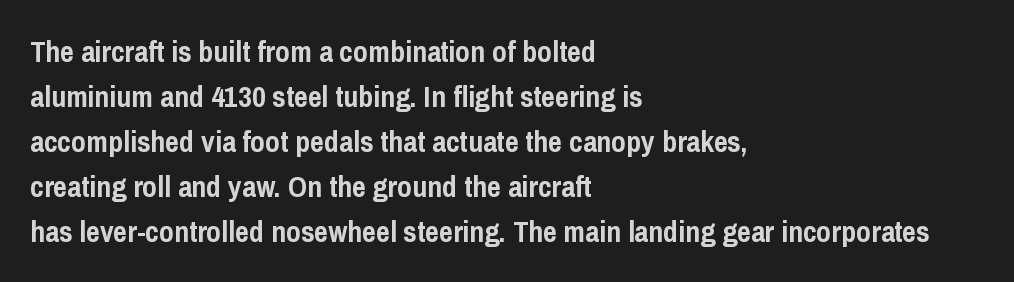
Q: Is the text bold? A: Yes.
Q: Is the text italic (slanted)? A: No, it is upright.
Q: Is the typeface a serif or a sans-serif typeface? A: Sans-serif.
Q: Is the text underlined? A: No.
Q: How is the paragraph aligned? A: Left-aligned.
Q: Is the spacing between letters normal or unusually wide? A: Normal.
Q: Is the spacing between lines tight, normal or loose? A: Normal.
Q: Width (condensed, normal, or wide)? A: Condensed.
Q: Stroke contrast? A: Low.
Q: x-height? A: Medium.
Q: Monospaced? A: No.
